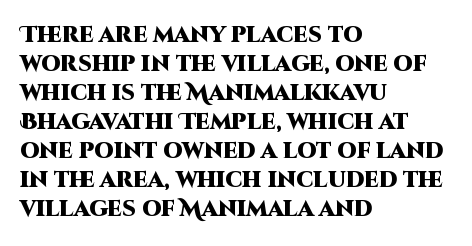
I'd describe the lettering as bold — thick and assertive. Line starts are locked; line ends wander. Nope, not italic — everything's standing straight. Only glyphs here, with clear space below each row.
